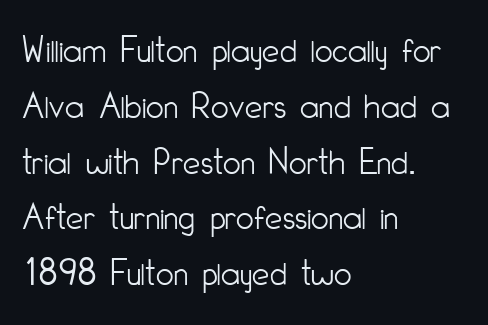
{"serif": "no", "italic": "no", "bold": "no", "weight": "light", "width": "condensed", "stroke_contrast": "low", "x_height": "small", "monospaced": "no", "underline": "no", "align": "left", "line_spacing": "normal", "line_spacing_ratio": 1.43, "letter_spacing": "normal", "letter_spacing_em": 0.0, "glyph_px": 39}
